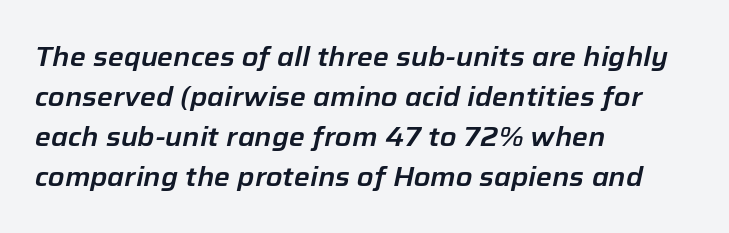
Q: Is the text italic (slanted)? A: Yes, it leans right by about 12 degrees.
Q: Is the text underlined? A: No.
Q: How is the paragraph aligned? A: Left-aligned.
Q: Is the spacing between letters normal or unusually wide? A: Normal.
Q: Is the spacing between lines tight, normal or loose? A: Normal.
